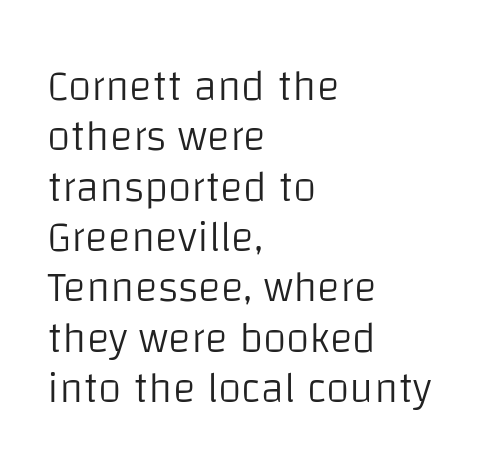
{"serif": "no", "italic": "no", "bold": "no", "weight": "light", "width": "normal", "stroke_contrast": "low", "x_height": "large", "monospaced": "no", "underline": "no", "align": "left", "line_spacing_ratio": 1.17, "letter_spacing": "normal", "letter_spacing_em": 0.0, "glyph_px": 43}
